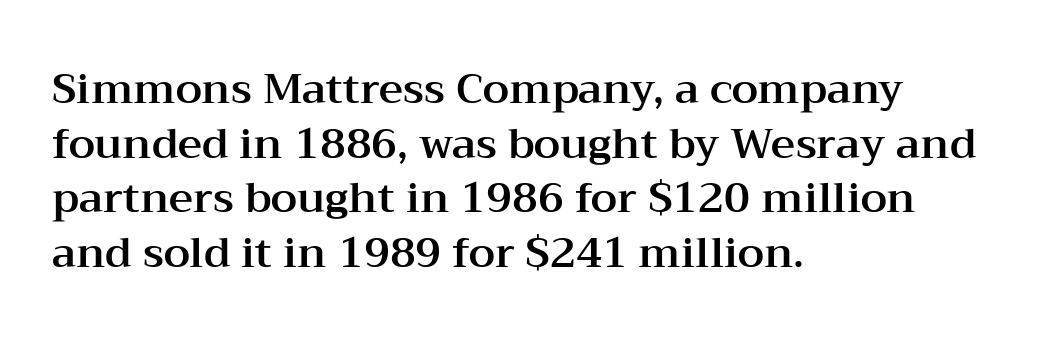
One glance says typical: line gaps are just what's usual. Bare-footed words on every line. You can tell it's not italic because the verticals are truly vertical. Do the characters align in a grid? No, the font is proportional. Here the glyphs are tracked normally, forming tight word shapes. The face used here is seriffed, in the tradition of book romans.
